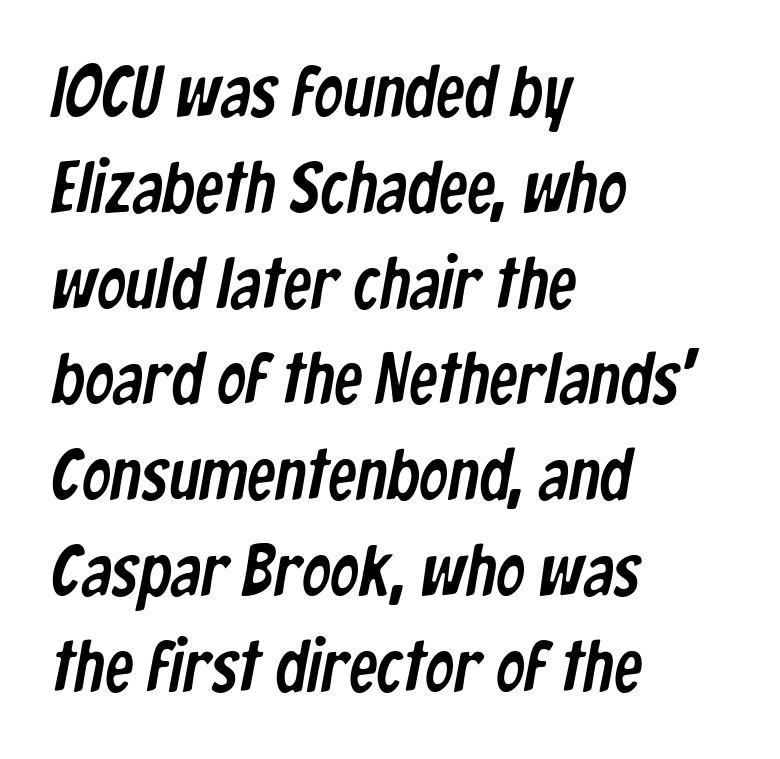
The rendering anchors every line to the left-hand side. In terms of leading, this rendering sits right in the middle. A typesetter would call this proportional, since set widths differ per character. The foot of each line stays bare and open.
